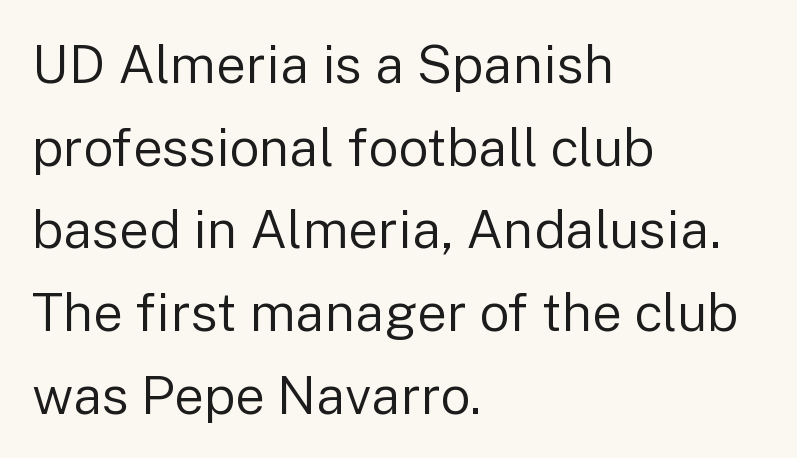
The image shows 53 px regular-weight sans-serif type, upright; set left-aligned, normal line spacing (1.56x), normal letter spacing, not underlined; low stroke contrast and a medium x-height.
